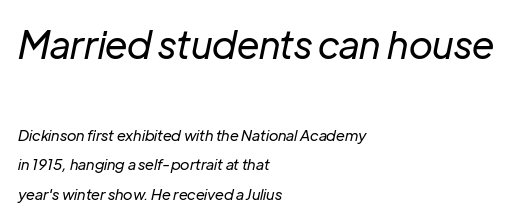
Q: Is the text bold? A: No.
Q: Is the text italic (slanted)? A: Yes, it leans right by about 12 degrees.
Q: Is the text underlined? A: No.
Q: How is the paragraph aligned? A: Left-aligned.
Q: Is the spacing between letters normal or unusually wide? A: Normal.
Q: Is the spacing between lines tight, normal or loose? A: Loose.
Q: Which block of text is set in a larger size, the first (top) or the second (bottom)? A: The first (top) one.
Q: Width (condensed, normal, or wide)? A: Normal.
Q: Stroke contrast? A: Low.
Q: x-height? A: Medium.
Q: Monospaced? A: No.
